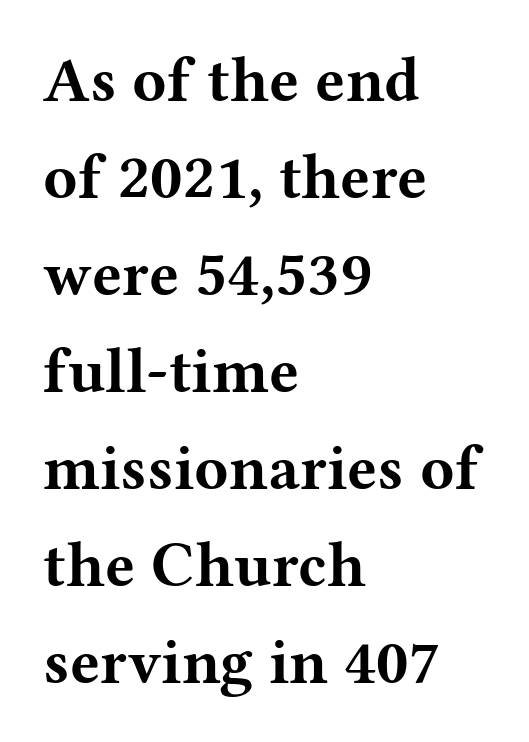
You could not count columns in this text — the font is proportionally spaced. The foot of each line stays bare and open. The strokes are fattened all the way to bold. The designer left line spacing at the default. This rendering uses left alignment, leaving the right contour irregular.
